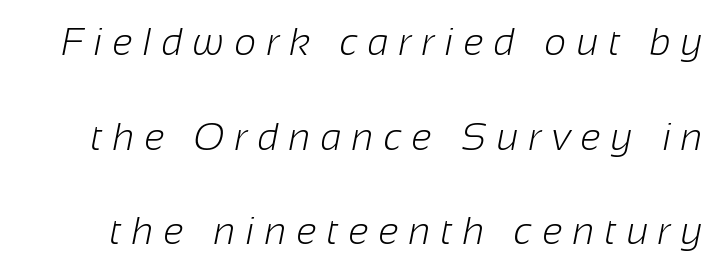
The image shows 38 px light sans-serif type; set loose line spacing (2.49x), unusually wide letter spacing (+0.27 em), not underlined; low stroke contrast and a medium x-height.
